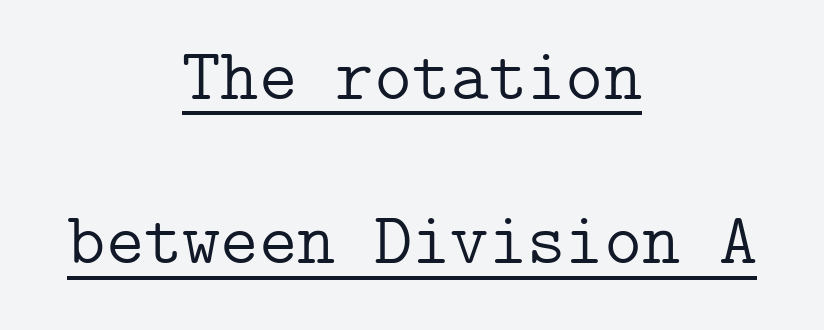
Caption: multi-line text, centered on the measure. You could call the tracking neutral — neither tight nor loose. Reading down the column, the eye jumps a long way to each next line. On a weight scale, this lands at 450 or below. The passage shown is underscored from start to finish. Unlike a clean sans, this face finishes its strokes with serifs.
